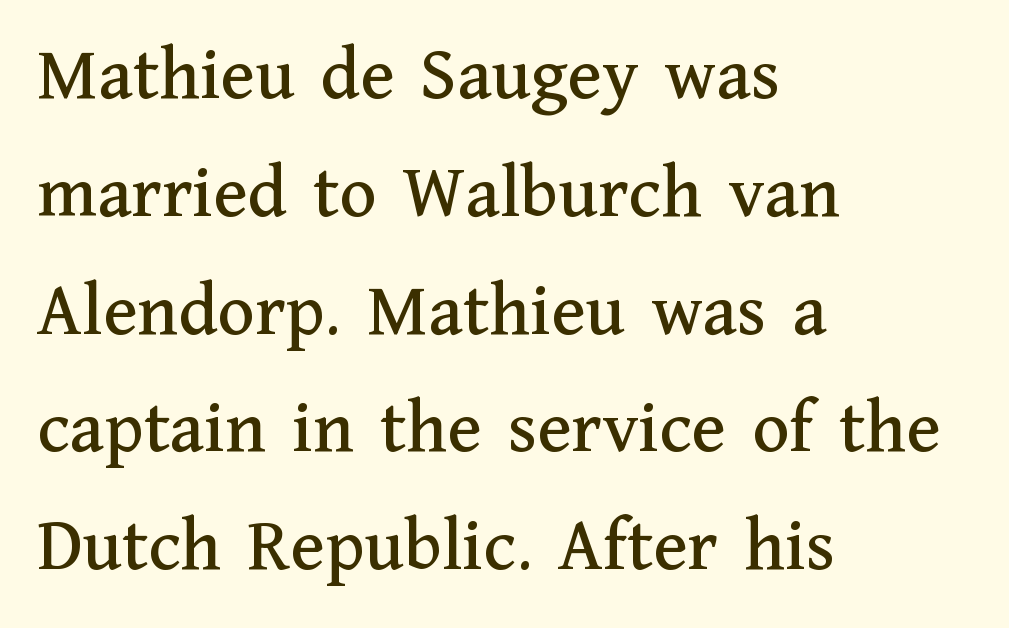
{"serif": "yes", "italic": "no", "width": "normal", "stroke_contrast": "medium", "x_height": "medium", "monospaced": "no", "underline": "no", "align": "left", "line_spacing": "normal", "line_spacing_ratio": 1.53, "letter_spacing": "normal", "letter_spacing_em": 0.0, "glyph_px": 77}
